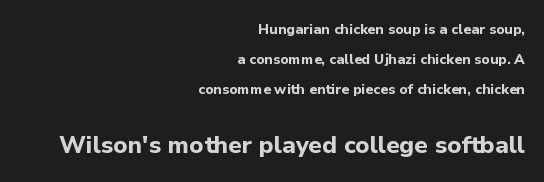
{"italic": "no", "bold": "yes", "underline": "no", "align": "right", "line_spacing": "loose", "line_spacing_ratio": 2.15, "letter_spacing": "normal", "letter_spacing_em": 0.0, "larger_block": "second", "size_ratio": 1.71, "glyph_px": 24}
